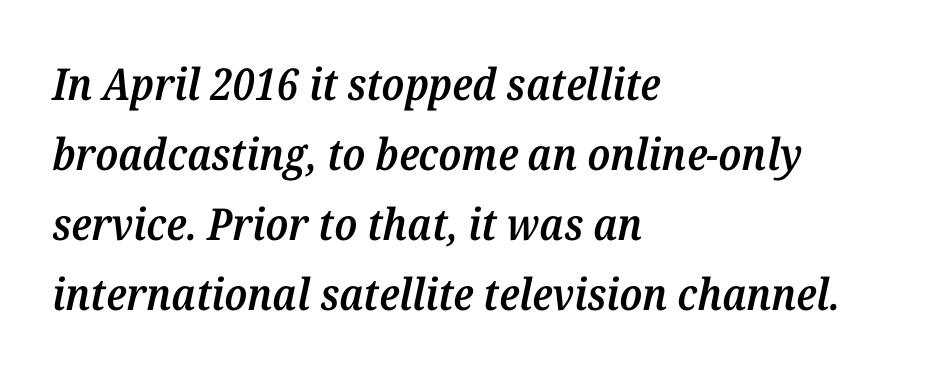
{"serif": "yes", "italic": "yes", "lean": "right", "slant_degrees": 12, "bold": "semi", "weight": "semibold", "width": "normal", "stroke_contrast": "medium", "x_height": "medium", "monospaced": "no", "underline": "no", "align": "left", "line_spacing": "normal", "line_spacing_ratio": 1.59, "letter_spacing": "normal", "letter_spacing_em": 0.0, "glyph_px": 44}
